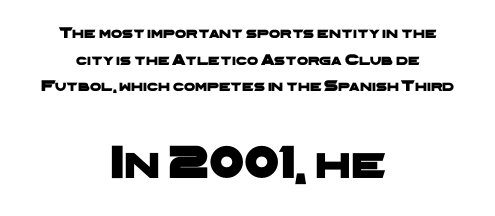
Vertically, the passage feels balanced, rows spaced as you'd expect. Note: smaller setting up top, larger setting below. Typographically, this falls in the sans-serif category. The tracking reads as untouched default to a designer's eye. Is the block centered? Yes — each line is placed symmetrically about the middle. A typesetter would call this proportional, since set widths differ per character.
